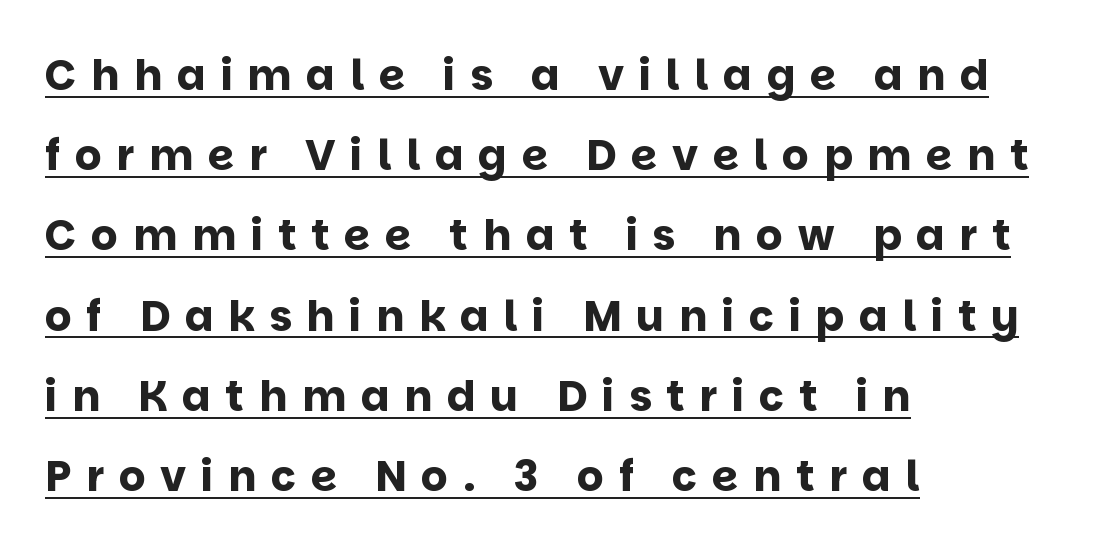
The image shows 42 px bold sans-serif type, upright; set left-aligned, loose line spacing (1.91x), unusually wide letter spacing (+0.35 em), underlined; low stroke contrast and a large x-height.
